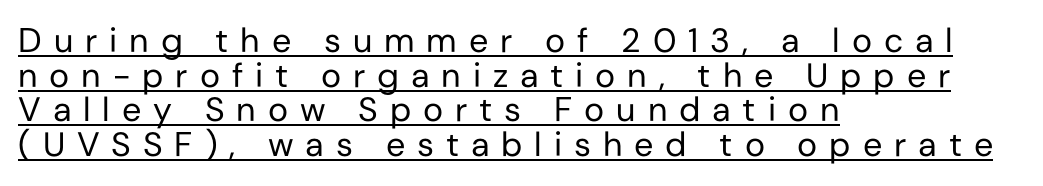
The image shows 34 px regular-weight sans-serif type, upright; set left-aligned, tight line spacing (1.02x), unusually wide letter spacing (+0.35 em), underlined; low stroke contrast and a medium x-height.
